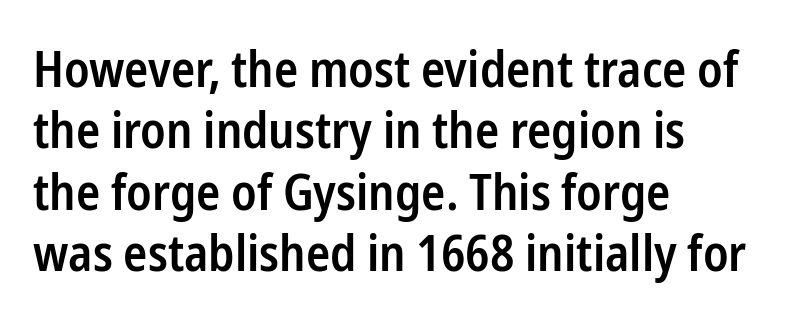
{"serif": "no", "italic": "no", "bold": "semi", "weight": "semibold", "width": "condensed", "stroke_contrast": "low", "x_height": "medium", "monospaced": "no", "underline": "no", "align": "left", "line_spacing_ratio": 1.23, "letter_spacing": "normal", "letter_spacing_em": 0.0, "glyph_px": 50}
